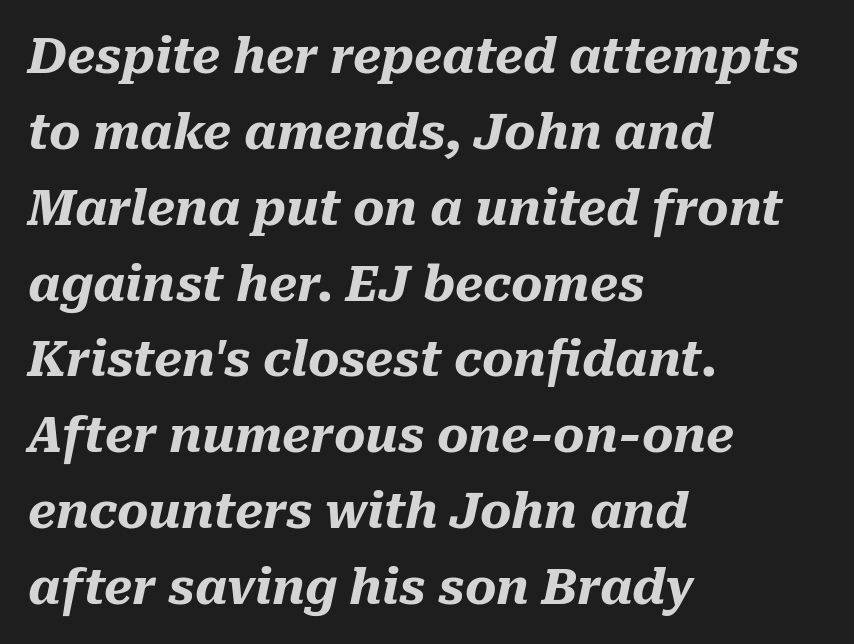
The image shows 48 px heavy type, italic (leaning right); set left-aligned, normal line spacing (1.58x), normal letter spacing, not underlined; medium stroke contrast and a medium x-height.
